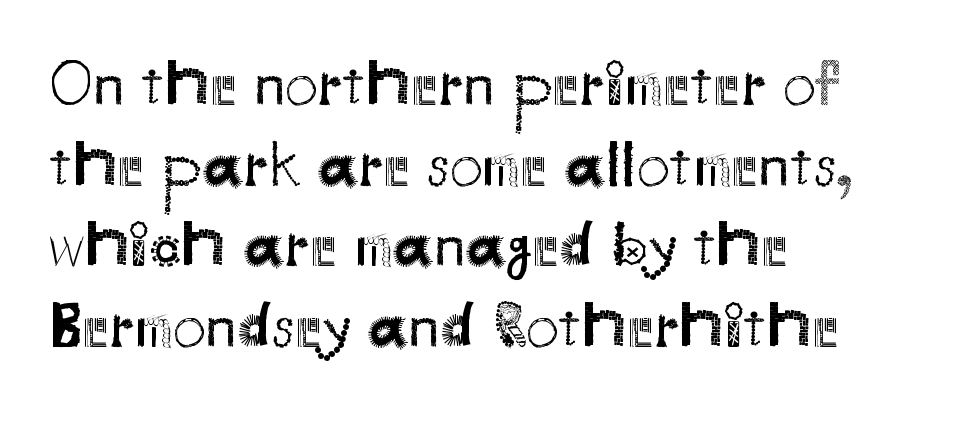
The image shows 65 px regular-weight sans-serif type, upright; set left-aligned, line spacing 1.24x, normal letter spacing, not underlined; medium stroke contrast and a small x-height.
